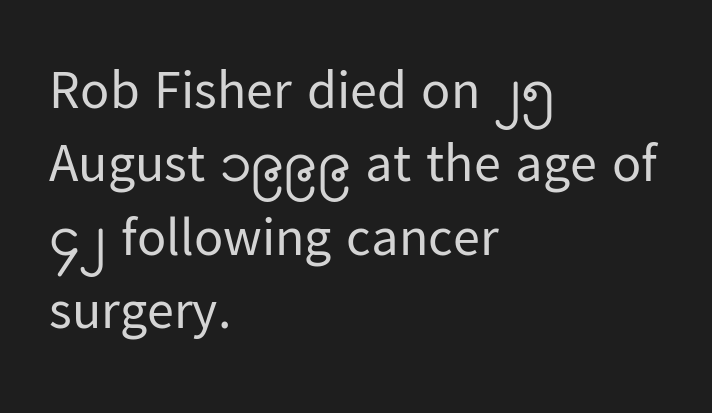
Q: Is the text bold? A: No.
Q: Is the text italic (slanted)? A: No, it is upright.
Q: Is the typeface a serif or a sans-serif typeface? A: Sans-serif.
Q: Is the text underlined? A: No.
Q: How is the paragraph aligned? A: Left-aligned.
Q: Is the spacing between letters normal or unusually wide? A: Normal.
Q: Is the spacing between lines tight, normal or loose? A: Normal.
Q: Width (condensed, normal, or wide)? A: Normal.
Q: Stroke contrast? A: Low.
Q: x-height? A: Medium.
Q: Monospaced? A: No.
